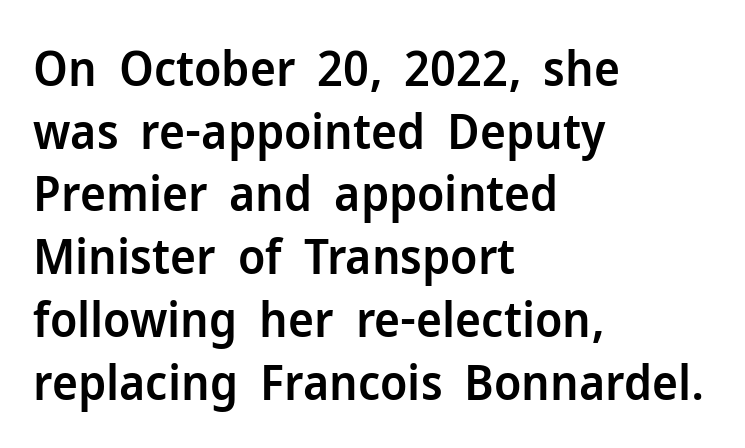
Q: Is the text bold? A: Semi-bold.
Q: Is the text italic (slanted)? A: No, it is upright.
Q: Is the typeface a serif or a sans-serif typeface? A: Sans-serif.
Q: Is the text underlined? A: No.
Q: How is the paragraph aligned? A: Left-aligned.
Q: Is the spacing between letters normal or unusually wide? A: Normal.
Q: Is the spacing between lines tight, normal or loose? A: Normal.
Q: Width (condensed, normal, or wide)? A: Normal.
Q: Stroke contrast? A: Low.
Q: x-height? A: Medium.
Q: Monospaced? A: No.
